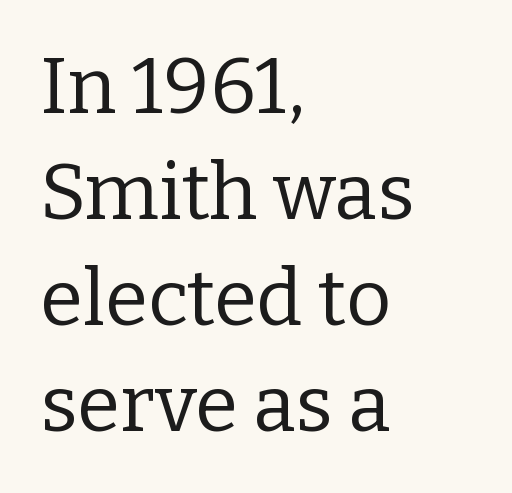
{"serif": "yes", "italic": "no", "bold": "no", "weight": "regular", "width": "normal", "stroke_contrast": "low", "x_height": "medium", "monospaced": "no", "underline": "no", "align": "left", "line_spacing": "normal", "line_spacing_ratio": 1.36, "letter_spacing": "normal", "letter_spacing_em": 0.0, "glyph_px": 78}
